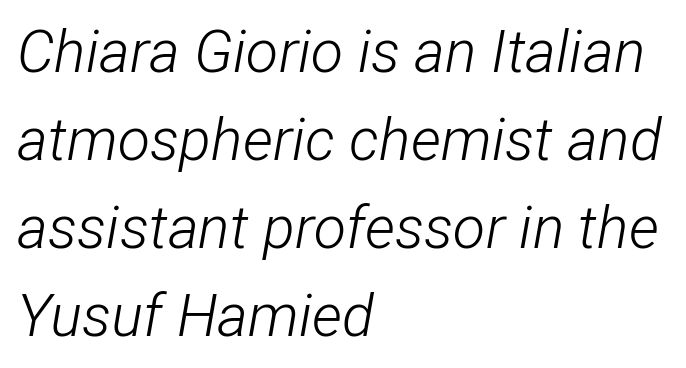
The image shows 59 px light, condensed type, italic (leaning right); set left-aligned, normal line spacing (1.49x), normal letter spacing, not underlined; low stroke contrast and a medium x-height.
